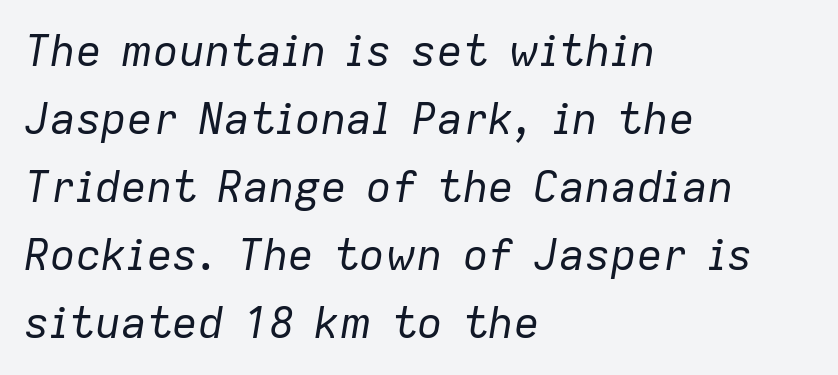
The image shows 43 px regular-weight type, italic (leaning right); set left-aligned, normal line spacing (1.58x), normal letter spacing, not underlined; low stroke contrast and a medium x-height.
